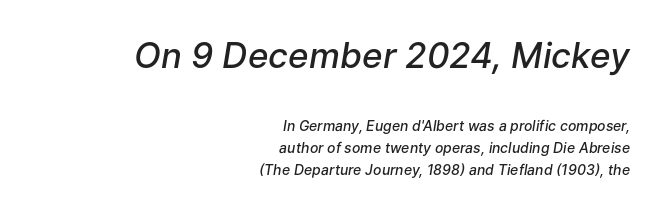
Q: Is the text bold? A: Semi-bold.
Q: Is the text italic (slanted)? A: Yes, it leans right by about 9 degrees.
Q: Is the text underlined? A: No.
Q: How is the paragraph aligned? A: Right-aligned.
Q: Is the spacing between letters normal or unusually wide? A: Normal.
Q: Is the spacing between lines tight, normal or loose? A: Normal.
Q: Which block of text is set in a larger size, the first (top) or the second (bottom)? A: The first (top) one.
Q: Width (condensed, normal, or wide)? A: Normal.
Q: Stroke contrast? A: Low.
Q: x-height? A: Medium.
Q: Monospaced? A: No.
